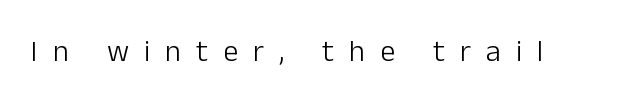
{"serif": "no", "italic": "no", "bold": "no", "weight": "light", "width": "normal", "stroke_contrast": "low", "x_height": "medium", "monospaced": "no", "underline": "no", "letter_spacing": "wide", "letter_spacing_em": 0.5, "glyph_px": 30}
